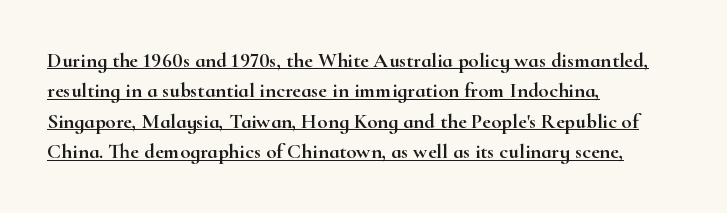
Q: Is the text italic (slanted)? A: No, it is upright.
Q: Is the text underlined? A: Yes.
Q: How is the paragraph aligned? A: Left-aligned.
Q: Is the spacing between letters normal or unusually wide? A: Normal.
Q: Is the spacing between lines tight, normal or loose? A: Normal.
